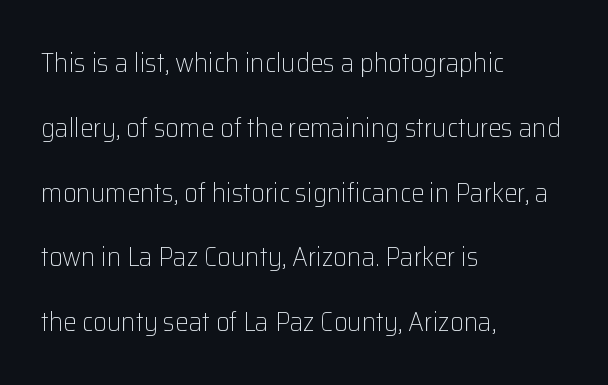
The image shows 27 px text type, upright; set left-aligned, loose line spacing (2.4x), normal letter spacing, not underlined.
